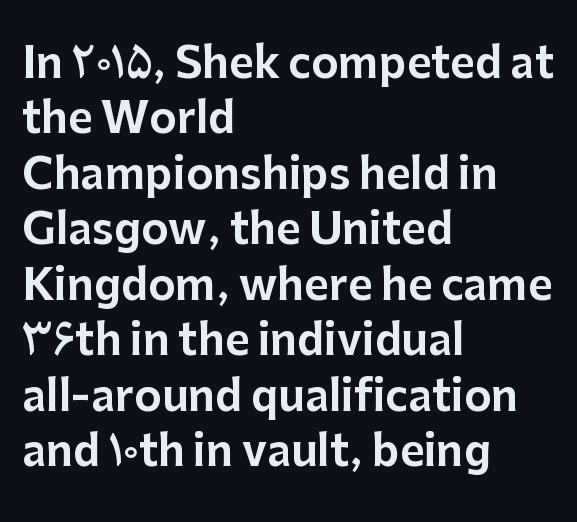
{"serif": "no", "italic": "no", "width": "normal", "stroke_contrast": "low", "x_height": "medium", "monospaced": "no", "underline": "no", "align": "left", "line_spacing": "normal", "line_spacing_ratio": 1.32, "letter_spacing": "normal", "letter_spacing_em": 0.0, "glyph_px": 42}
